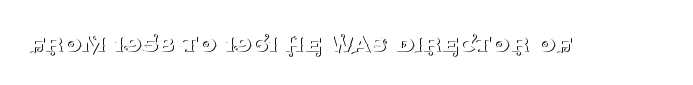
The font is comparable to plain body text, perhaps lighter. Honestly, the letter spacing is just normal — you wouldn't notice it. The letters stand straight up with perfectly vertical stems. Yep, those are serifs on the letters. You could not count columns in this text — the font is proportionally spaced. Only glyphs here, with clear space below each row.
